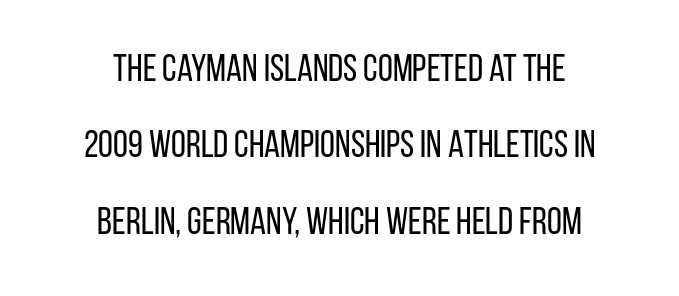
{"serif": "no", "italic": "no", "bold": "no", "weight": "regular", "width": "condensed", "stroke_contrast": "low", "x_height": "large", "monospaced": "no", "underline": "no", "align": "center", "line_spacing": "loose", "line_spacing_ratio": 2.01, "letter_spacing": "normal", "letter_spacing_em": 0.0, "glyph_px": 38}
